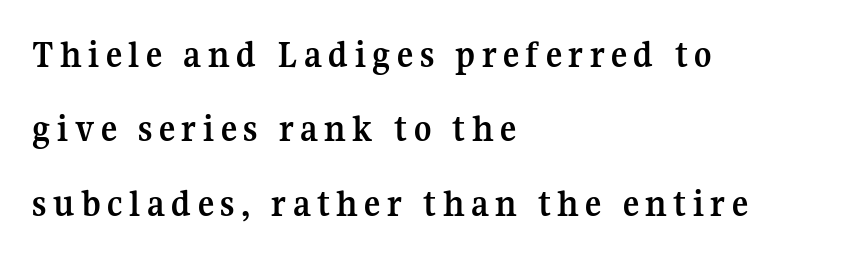
The image shows 38 px semibold serif type, upright; set left-aligned, loose line spacing (1.96x), not underlined; medium stroke contrast and a medium x-height.
